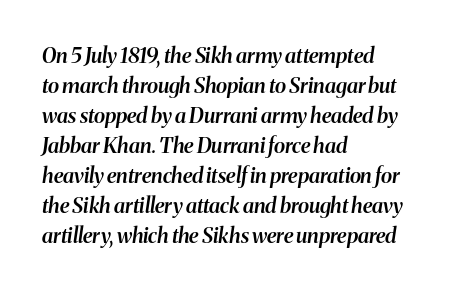
The image shows 21 px text type, italic (leaning right); set left-aligned, normal line spacing (1.43x), normal letter spacing, not underlined.
